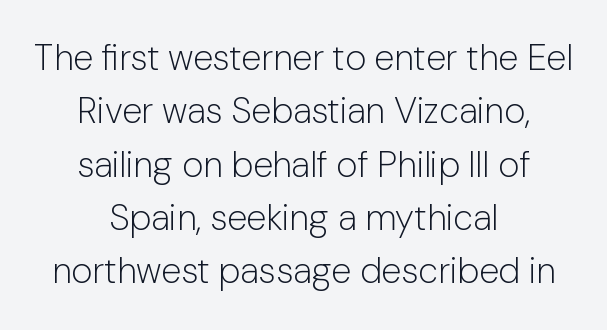
{"serif": "no", "italic": "no", "bold": "no", "weight": "light", "width": "normal", "stroke_contrast": "low", "x_height": "medium", "monospaced": "no", "underline": "no", "align": "center", "line_spacing": "normal", "line_spacing_ratio": 1.48, "letter_spacing": "normal", "letter_spacing_em": 0.0, "glyph_px": 36}
